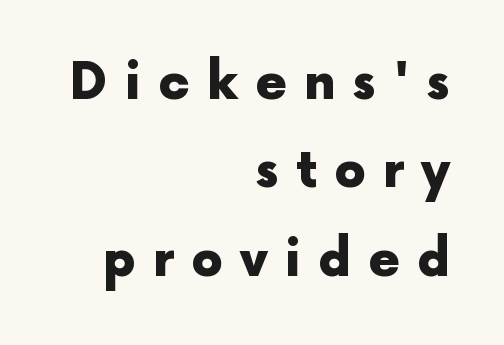
The image shows 50 px heavy sans-serif type, upright; set right-aligned, line spacing 1.77x, unusually wide letter spacing (+0.34 em), not underlined; a medium x-height.
